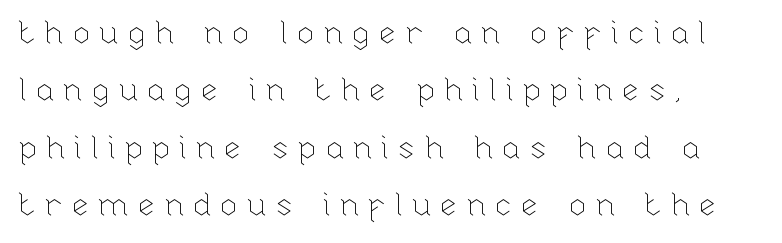
The image shows 33 px thin type, upright; set left-aligned, line spacing 1.74x, unusually wide letter spacing (+0.24 em), not underlined; low stroke contrast and a medium x-height.
